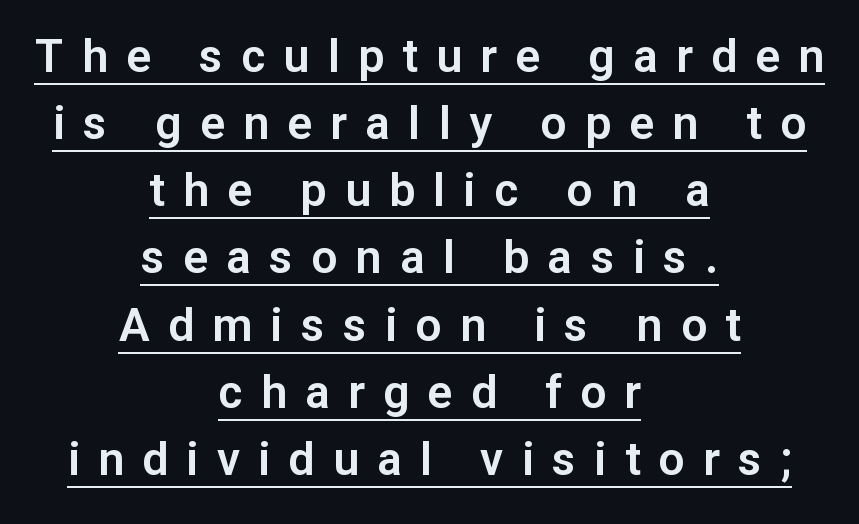
Q: Is the text italic (slanted)? A: No, it is upright.
Q: Is the typeface a serif or a sans-serif typeface? A: Sans-serif.
Q: Is the text underlined? A: Yes.
Q: How is the paragraph aligned? A: Centered.
Q: Is the spacing between letters normal or unusually wide? A: Unusually wide.
Q: Is the spacing between lines tight, normal or loose? A: Normal.
Q: Width (condensed, normal, or wide)? A: Normal.
Q: Stroke contrast? A: Low.
Q: x-height? A: Medium.
Q: Monospaced? A: No.
